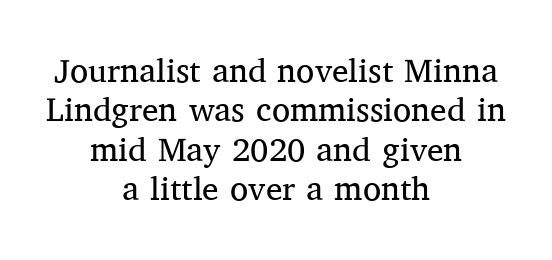
Q: Is the text bold? A: No.
Q: Is the text italic (slanted)? A: No, it is upright.
Q: Is the typeface a serif or a sans-serif typeface? A: Serif.
Q: Is the text underlined? A: No.
Q: How is the paragraph aligned? A: Centered.
Q: Is the spacing between letters normal or unusually wide? A: Normal.
Q: Width (condensed, normal, or wide)? A: Normal.
Q: Stroke contrast? A: Medium.
Q: x-height? A: Medium.
Q: Monospaced? A: No.
